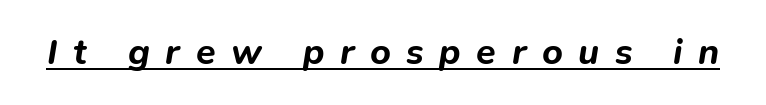
Slant detected: the letters are inclined. Here the designer chose a conventional face with non-uniform glyph widths. Plenty of ink on the page — the face is bold. Notice how a bar underscores the lettering throughout. Letter spacing: wide.
